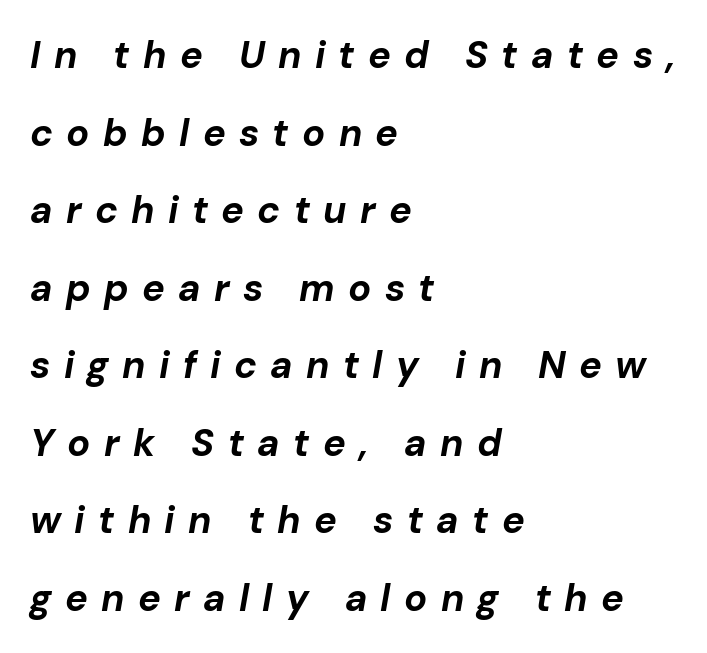
Observe the wide spacing: letters keep a clear distance from each other. The lettering tilts uniformly, giving the passage an italic look. The passage is arranged the way most books set body copy — flush left. Regarding leading, the lines here are spaced well apart.
